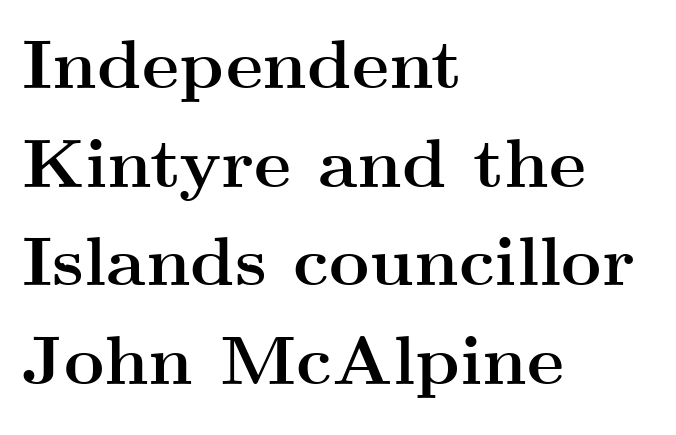
{"serif": "yes", "italic": "no", "bold": "yes", "weight": "semibold", "width": "wide", "stroke_contrast": "medium", "x_height": "small", "monospaced": "no", "underline": "no", "align": "left", "line_spacing": "normal", "line_spacing_ratio": 1.41, "letter_spacing": "normal", "letter_spacing_em": 0.0, "glyph_px": 70}
